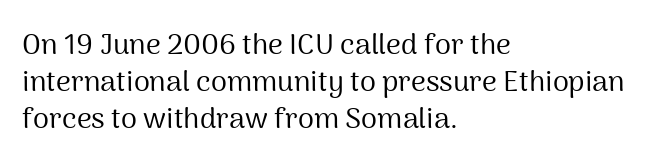
The image shows 29 px regular-weight sans-serif type, upright; set left-aligned, normal line spacing (1.28x), normal letter spacing, not underlined; medium stroke contrast and a medium x-height.
